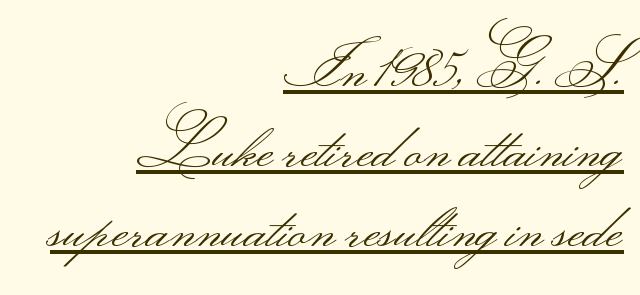
The rendering uses a moderate line-height, typical for paragraphs. Tracking here is standard; glyphs follow each other at the usual distance. You could not count columns in this text — the font is proportionally spaced. On a weight scale, this lands at 450 or below. No feet cap the strokes, marking this as sans-serif type.
